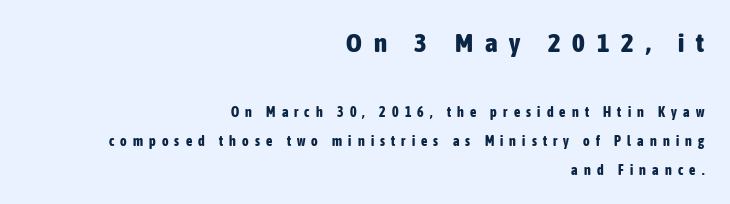
{"italic": "no", "bold": "yes", "underline": "no", "align": "right", "line_spacing": "loose", "line_spacing_ratio": 2.06, "letter_spacing": "wide", "letter_spacing_em": 0.44, "larger_block": "first", "size_ratio": 1.93, "glyph_px": 27}
